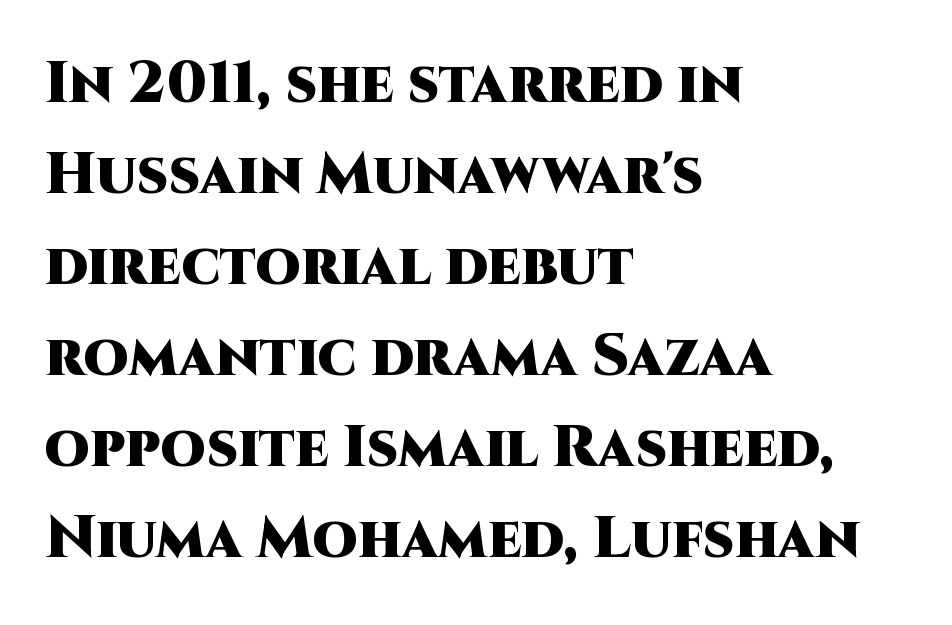
{"serif": "no", "italic": "no", "bold": "yes", "weight": "heavy", "width": "normal", "stroke_contrast": "high", "x_height": "large", "monospaced": "no", "underline": "no", "align": "left", "line_spacing": "normal", "line_spacing_ratio": 1.57, "letter_spacing": "normal", "letter_spacing_em": 0.0, "glyph_px": 58}
